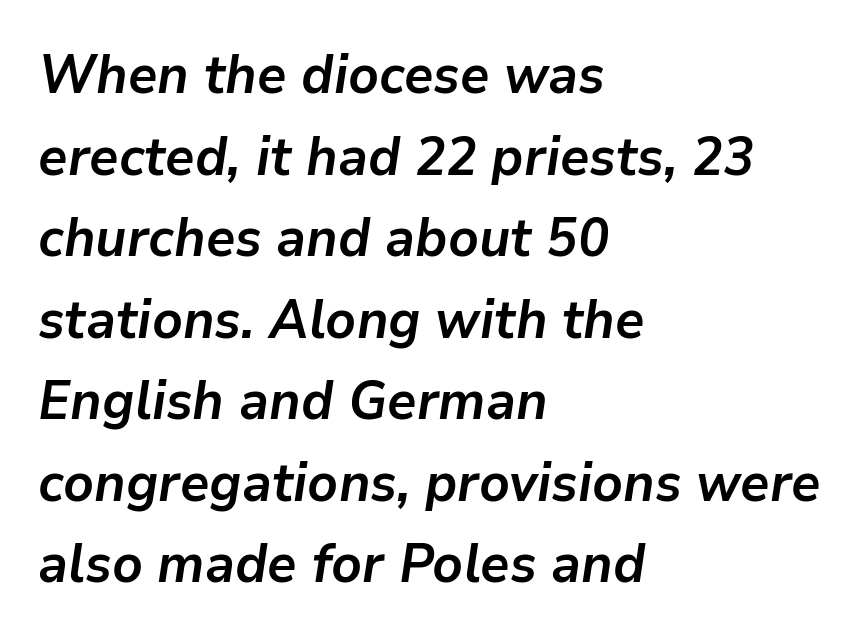
Q: Is the text bold? A: Yes.
Q: Is the text italic (slanted)? A: Yes, it leans right by about 9 degrees.
Q: Is the text underlined? A: No.
Q: How is the paragraph aligned? A: Left-aligned.
Q: Is the spacing between letters normal or unusually wide? A: Normal.
Q: Is the spacing between lines tight, normal or loose? A: Normal.
Q: Width (condensed, normal, or wide)? A: Normal.
Q: Stroke contrast? A: Low.
Q: x-height? A: Medium.
Q: Monospaced? A: No.
